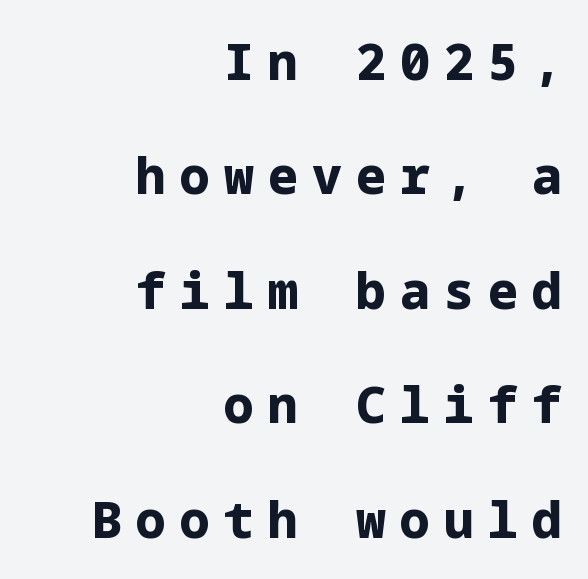
Q: Is the text bold? A: Yes.
Q: Is the text italic (slanted)? A: No, it is upright.
Q: Is the typeface a serif or a sans-serif typeface? A: Sans-serif.
Q: Is the text underlined? A: No.
Q: How is the paragraph aligned? A: Right-aligned.
Q: Is the spacing between letters normal or unusually wide? A: Unusually wide.
Q: Is the spacing between lines tight, normal or loose? A: Loose.
Q: Width (condensed, normal, or wide)? A: Normal.
Q: Stroke contrast? A: Low.
Q: x-height? A: Medium.
